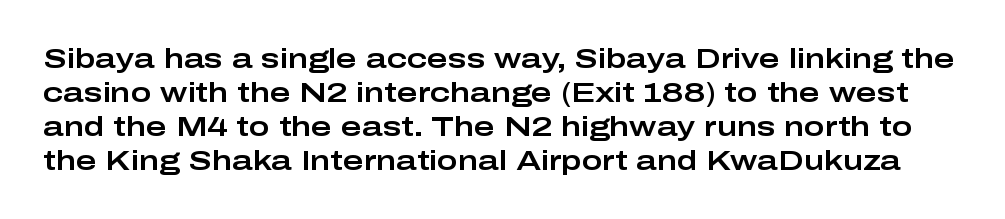
{"serif": "no", "italic": "no", "width": "wide", "stroke_contrast": "low", "x_height": "medium", "monospaced": "no", "underline": "no", "line_spacing_ratio": 1.21, "letter_spacing": "normal", "letter_spacing_em": 0.0, "glyph_px": 28}
